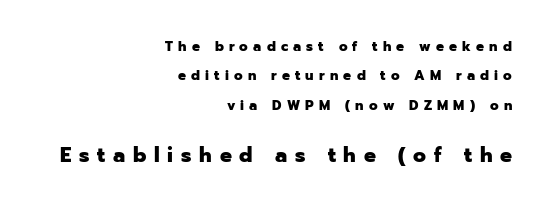
Honestly, the rows look like they've been pulled way apart. Horizontally, the lines are justified to the trailing edge only. The typesetting leans heavy: a genuine bold. Honestly, there is no underline to notice here at all. The font's upright variant was chosen for this text. Small over large — that's the arrangement of the two blocks here.
